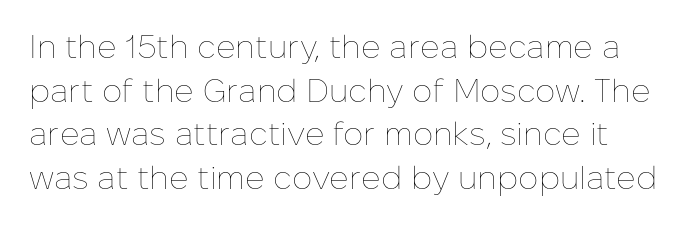
The lines sit at an ordinary, default distance from one another. Underlining? Definitely not there. Tall strokes in this sample are plumb rather than angled. A typesetter would call this proportional, since set widths differ per character.
